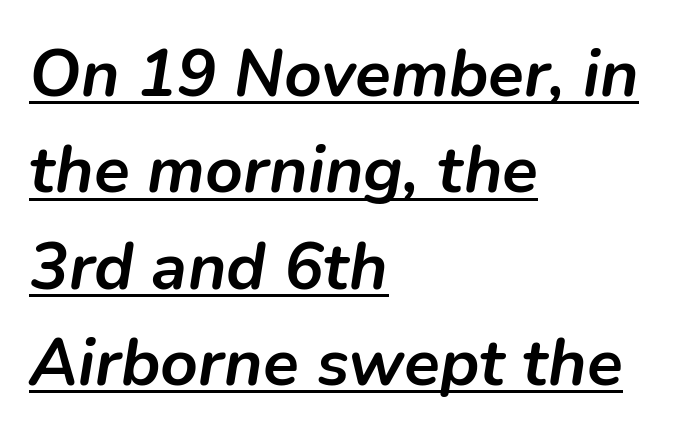
Strokes here are thick enough to call this a true bold. Each word holds together tightly as a unit, with standard inter-letter gaps. The passage shown is typed in a proportional face where columns would drift. The glyphs look as if they've been sheared to an angle. Students, observe the line beneath the letters — that is underlining.
